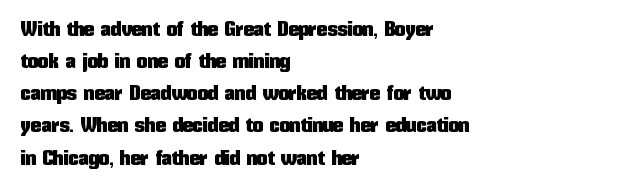
Layout note: lines flush left. The string is rendered with underlining switched off. The line texture is even and compact thanks to regular tracking. A roman cut, with each character standing at attention. The space between consecutive lines is moderate.
